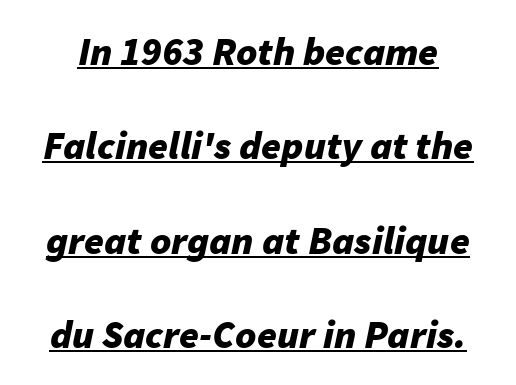
{"italic": "yes", "lean": "right", "slant_degrees": 11, "bold": "yes", "weight": "bold", "width": "normal", "stroke_contrast": "low", "x_height": "medium", "monospaced": "no", "underline": "yes", "line_spacing": "loose", "line_spacing_ratio": 2.36, "letter_spacing": "normal", "letter_spacing_em": 0.0, "glyph_px": 40}
